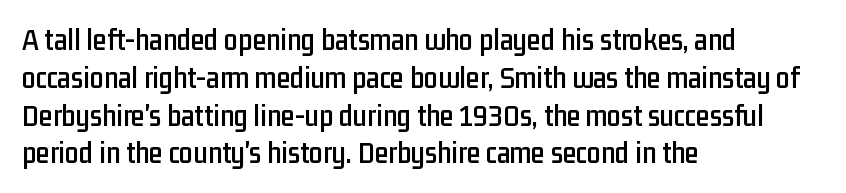
The horizontal fit of the characters is conventional and even. The paragraph shown leans on its left margin. Decoration check: the copy has no underline. Proportional: the letters do not fall into vertical columns. Letterform terminals end flat and unadorned throughout the passage. Ascenders rise straight up at ninety degrees.
